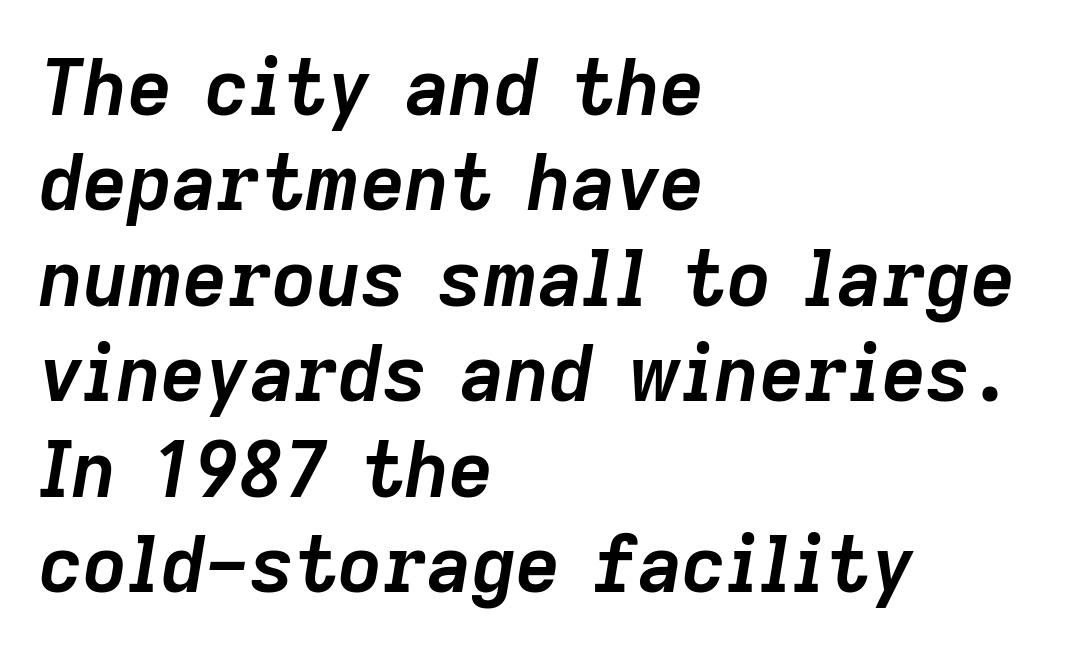
Is the letter spacing exaggerated? No — it looks like the ordinary default. Proportional: the letters do not fall into vertical columns. The foot of each line stays bare and open. The paragraph has a hard left edge and a soft right edge. These lines were composed using italics. Strong, thick strokes mark this as bold type.
